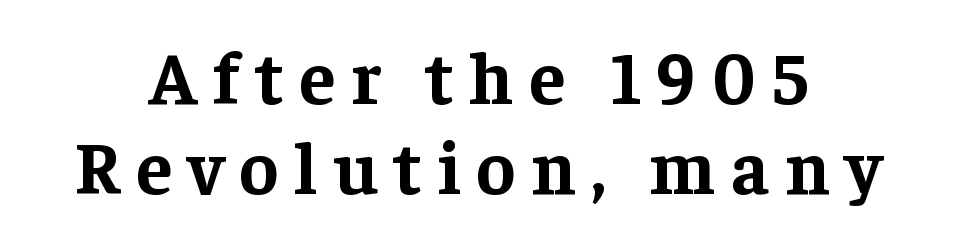
Q: Is the text bold? A: Yes.
Q: Is the text italic (slanted)? A: No, it is upright.
Q: Is the typeface a serif or a sans-serif typeface? A: Serif.
Q: Is the text underlined? A: No.
Q: How is the paragraph aligned? A: Centered.
Q: Is the spacing between letters normal or unusually wide? A: Unusually wide.
Q: Width (condensed, normal, or wide)? A: Normal.
Q: Stroke contrast? A: Low.
Q: x-height? A: Medium.
Q: Monospaced? A: No.
